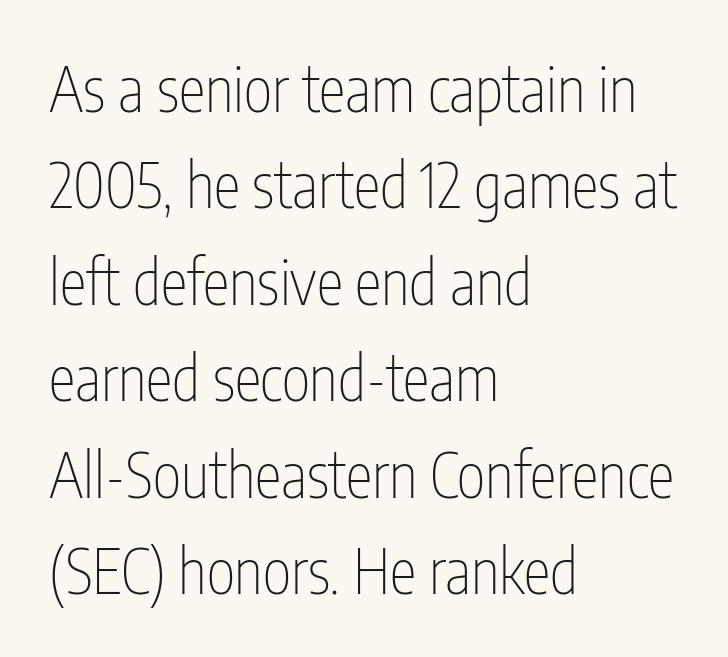
Q: Is the text bold? A: No.
Q: Is the text italic (slanted)? A: No, it is upright.
Q: Is the typeface a serif or a sans-serif typeface? A: Sans-serif.
Q: Is the text underlined? A: No.
Q: How is the paragraph aligned? A: Left-aligned.
Q: Is the spacing between letters normal or unusually wide? A: Normal.
Q: Is the spacing between lines tight, normal or loose? A: Normal.
Q: Width (condensed, normal, or wide)? A: Condensed.
Q: Stroke contrast? A: Low.
Q: x-height? A: Medium.
Q: Monospaced? A: No.
